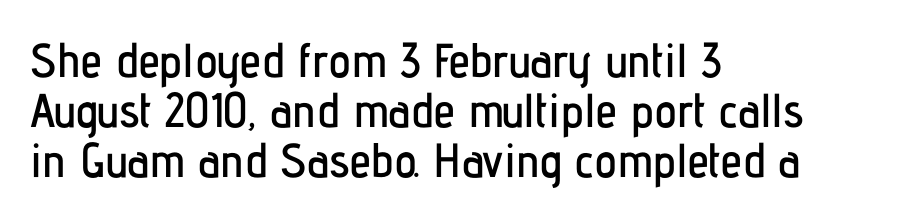
{"serif": "no", "italic": "no", "width": "condensed", "stroke_contrast": "low", "x_height": "medium", "monospaced": "no", "underline": "no", "align": "left", "line_spacing": "tight", "line_spacing_ratio": 1.04, "letter_spacing": "normal", "letter_spacing_em": 0.0, "glyph_px": 48}
